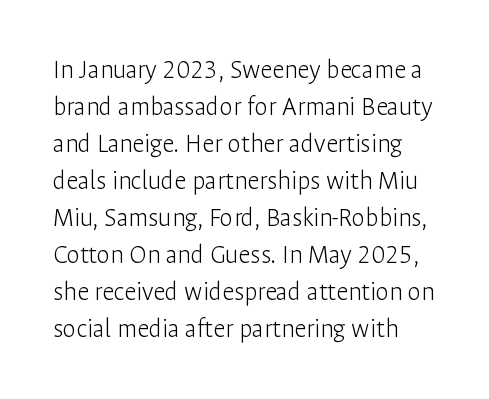
The image shows 27 px text type, upright; set normal line spacing (1.37x), normal letter spacing, not underlined.
